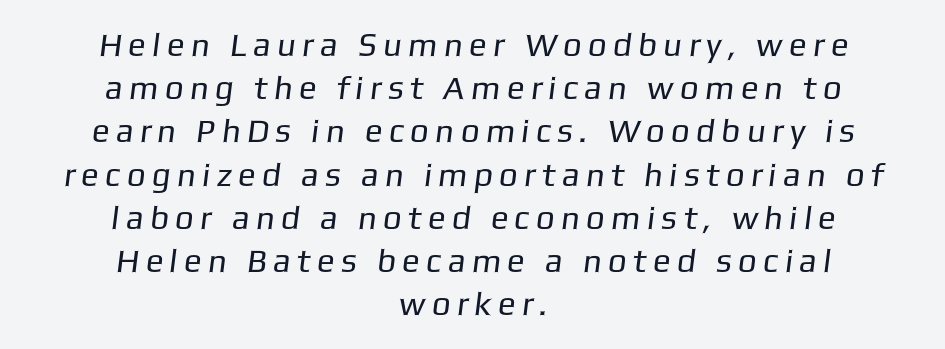
Q: Is the text bold? A: No.
Q: Is the typeface a serif or a sans-serif typeface? A: Sans-serif.
Q: Is the text underlined? A: No.
Q: How is the paragraph aligned? A: Centered.
Q: Is the spacing between lines tight, normal or loose? A: Normal.
Q: Width (condensed, normal, or wide)? A: Normal.
Q: Stroke contrast? A: Low.
Q: x-height? A: Medium.
Q: Monospaced? A: No.
